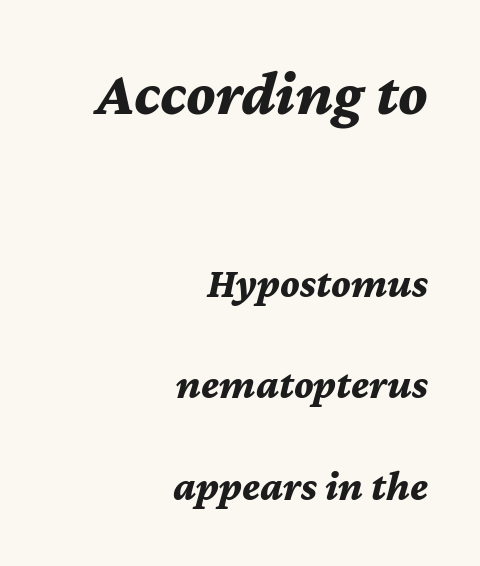
The image shows 63 px bold type, italic (leaning right); set right-aligned, loose line spacing (2.42x), normal letter spacing, not underlined; the first (top) block is 1.5x larger; medium stroke contrast and a medium x-height.
